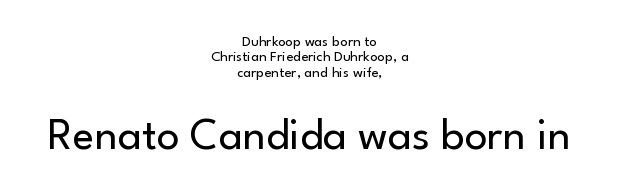
The image shows 45 px regular-weight sans-serif type, upright; set centered, tight line spacing (1.03x), normal letter spacing, not underlined; the second (bottom) block is 3.0x larger; low stroke contrast and a small x-height.
